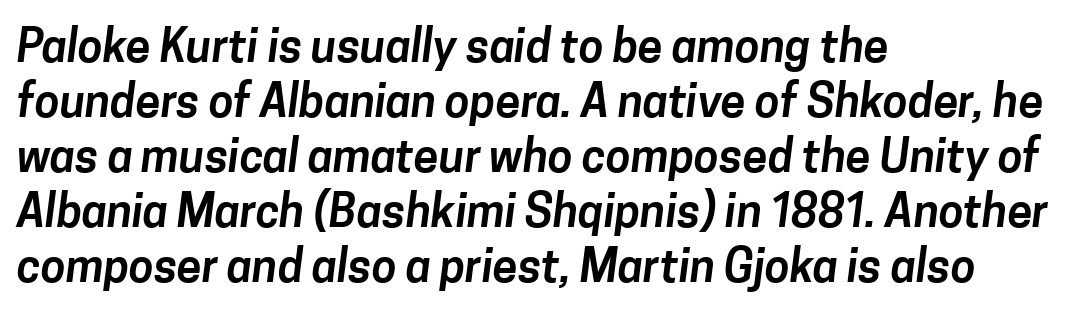
Does the type have serifs? No, each stem ends abruptly. The face used here is proportionally spaced, like ordinary book or web type. Characters follow at the spacing the type designer built in. The lines in this sample share a left origin and differ only in where they stop. Unmarked baselines from the first word to the last.
